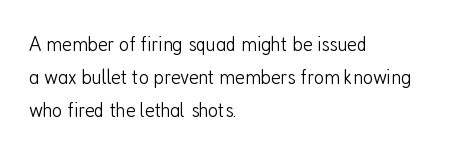
In terms of leading, this rendering sits right in the middle. Quick note: not italic, upright. Stems here are at most as thick as an everyday book face. Letter spacing: default.
